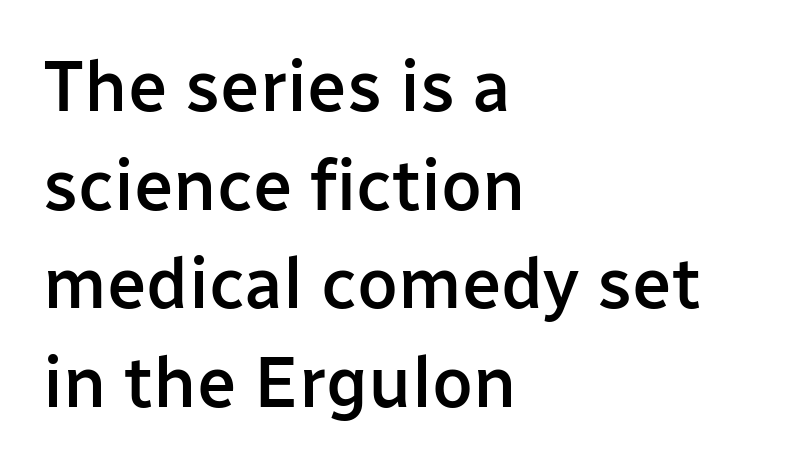
Characters follow at the spacing the type designer built in. The lines sit at an ordinary, default distance from one another. The gap between lines stays unmarked. What weight is shown? A semibold, between regular and bold. The face used here is a sans, in the tradition of grotesques and geometrics. A classic flush-left, rag-right setting is used for this passage.
